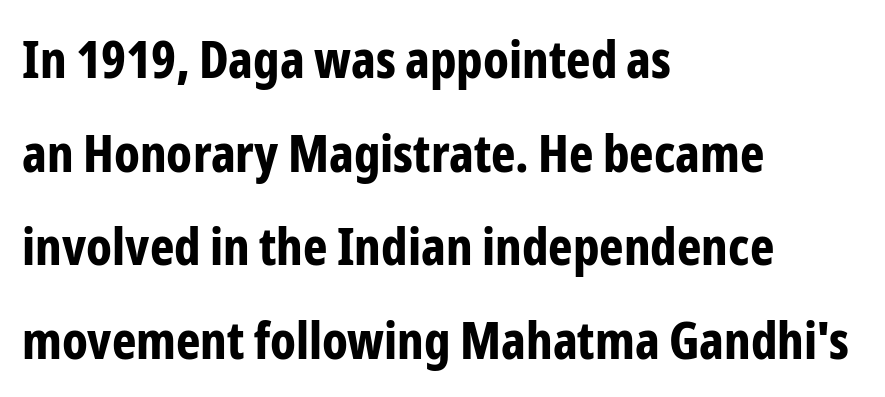
The image shows 52 px bold, condensed sans-serif type, upright; set left-aligned, line spacing 1.8x, normal letter spacing, not underlined; low stroke contrast and a medium x-height.
